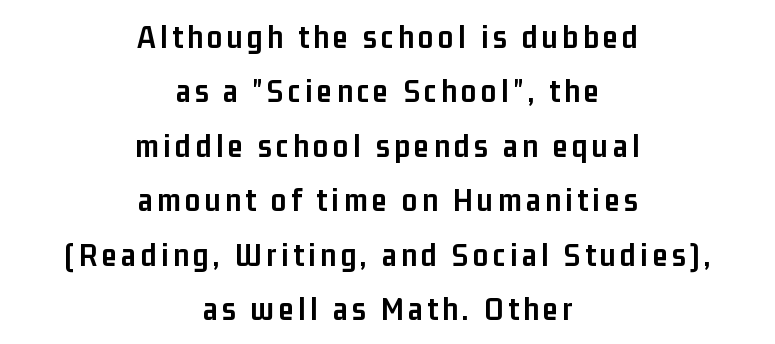
Normally led — the rows are evenly, conventionally spaced. Weight: bold. Alignment: centered. The type family on display is of the sans-serif kind.
